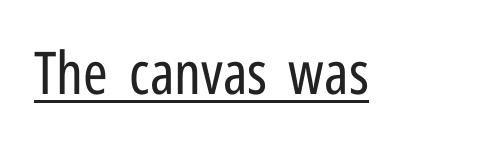
The image shows 59 px regular-weight, condensed sans-serif type, upright; set normal letter spacing, underlined; low stroke contrast and a medium x-height.
